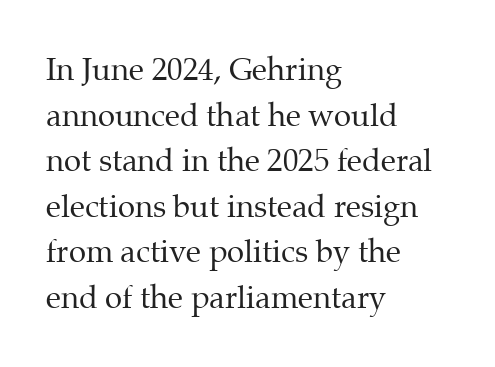
{"serif": "yes", "italic": "no", "bold": "no", "weight": "regular", "width": "normal", "stroke_contrast": "medium", "x_height": "medium", "monospaced": "no", "underline": "no", "align": "left", "line_spacing": "normal", "line_spacing_ratio": 1.47, "letter_spacing": "normal", "letter_spacing_em": 0.0, "glyph_px": 31}
